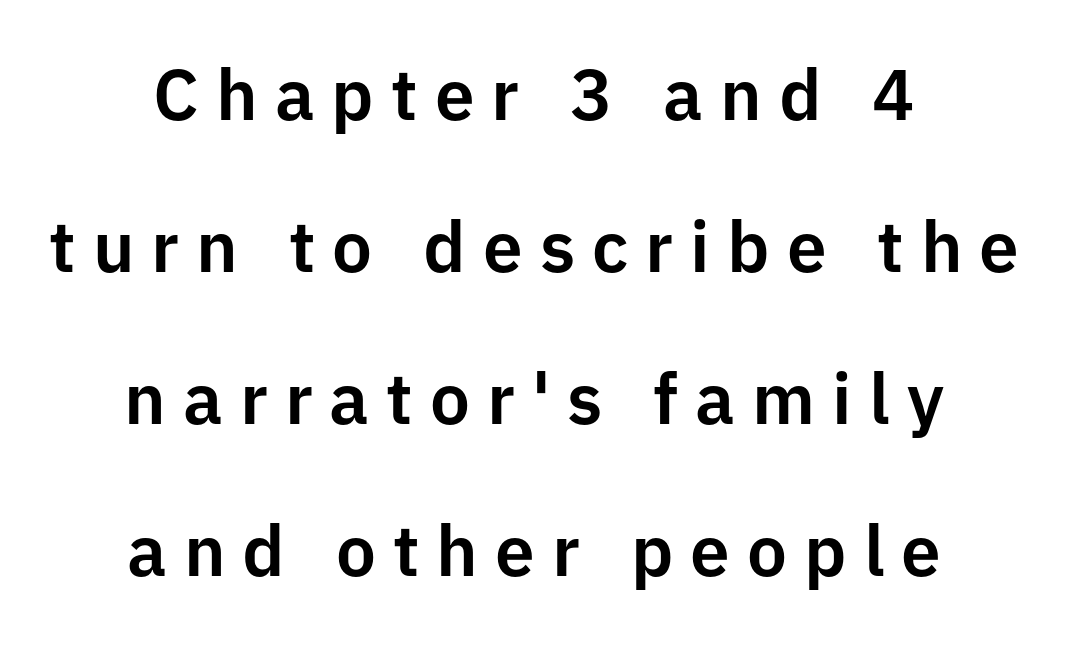
{"serif": "no", "italic": "no", "width": "normal", "stroke_contrast": "low", "x_height": "medium", "monospaced": "no", "underline": "no", "align": "center", "line_spacing": "loose", "line_spacing_ratio": 2.14, "letter_spacing": "wide", "letter_spacing_em": 0.24, "glyph_px": 71}
